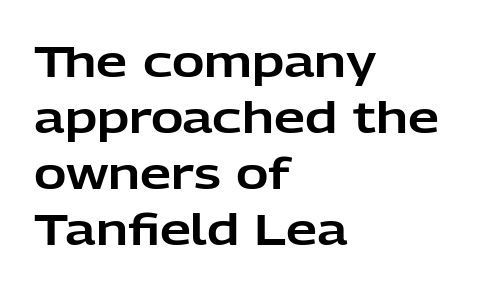
The image shows 44 px sans-serif type, upright; set left-aligned, normal line spacing (1.27x), normal letter spacing, not underlined; low stroke contrast and a medium x-height.
